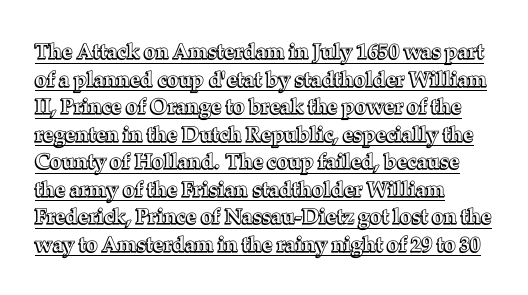
Descenders here cross a horizontal rule under the line. Is there any slant? The stems are plumb. The space between consecutive lines is moderate. Alignment: flush left. A typesetter would call this zero additional tracking.
